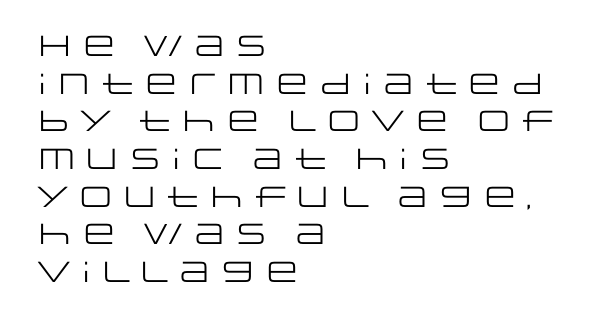
This is the regular roman posture of the typeface. No extra tracking has been applied to these lines. These lines are composed in type without serifs. You could not count columns in this text — the font is proportionally spaced. The area under the type is left untouched. Stem width sits at or under what a default text font uses.
